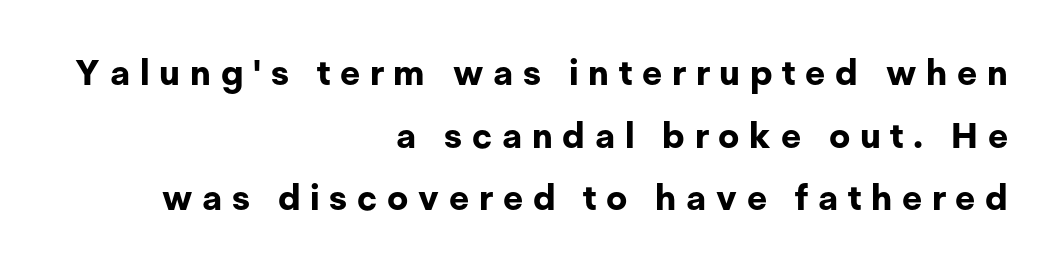
The image shows 35 px bold sans-serif type, upright; set right-aligned, line spacing 1.79x, unusually wide letter spacing (+0.28 em), not underlined; low stroke contrast and a medium x-height.
